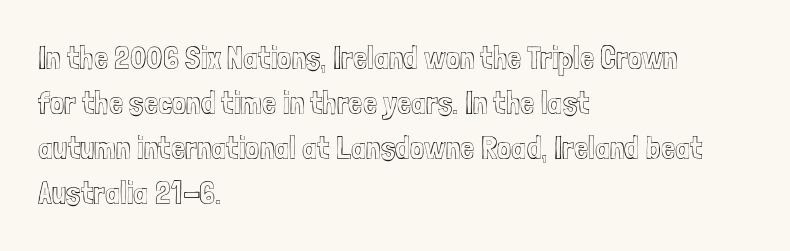
The image shows 32 px condensed type, upright; set left-aligned, normal line spacing (1.41x), normal letter spacing, not underlined; a medium x-height.
